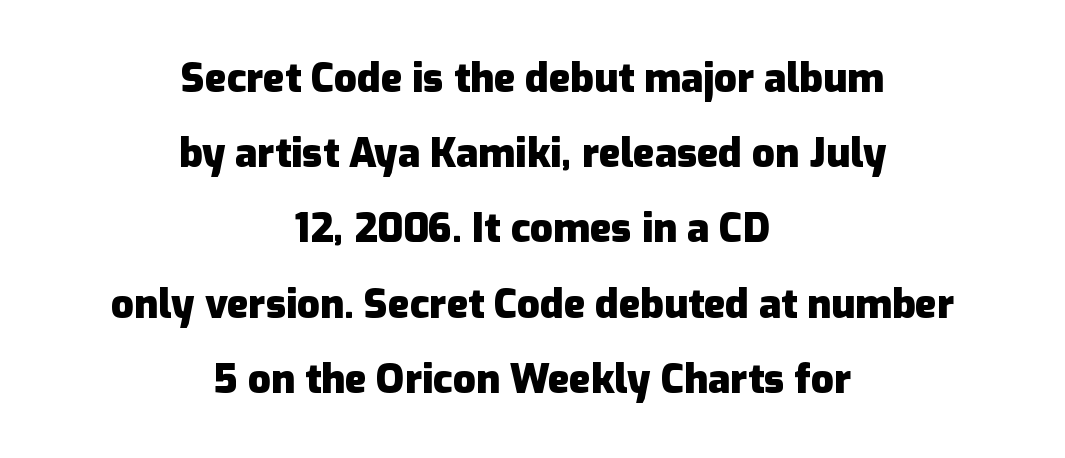
{"serif": "no", "italic": "no", "bold": "yes", "weight": "heavy", "width": "normal", "stroke_contrast": "low", "x_height": "medium", "monospaced": "no", "underline": "no", "align": "center", "line_spacing_ratio": 1.88, "letter_spacing": "normal", "letter_spacing_em": 0.0, "glyph_px": 40}
